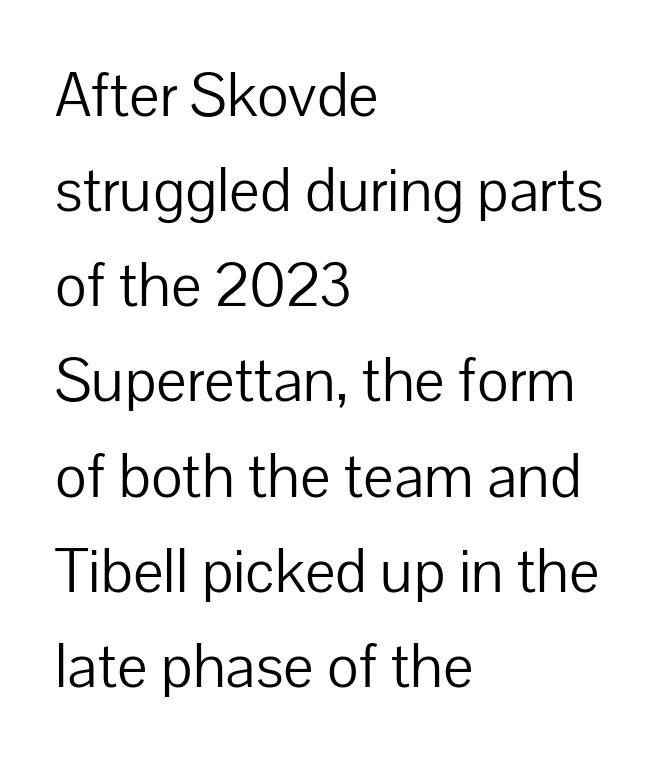
Observe the absence of serifs on each vertical stroke in this sample. A typesetter would call this leading conventional body-copy spacing. Each letter keeps its own natural width here, so spacing adapts to shape. The area under the type is left untouched. Posture: vertical. This rendering uses left alignment, leaving the right contour irregular.
